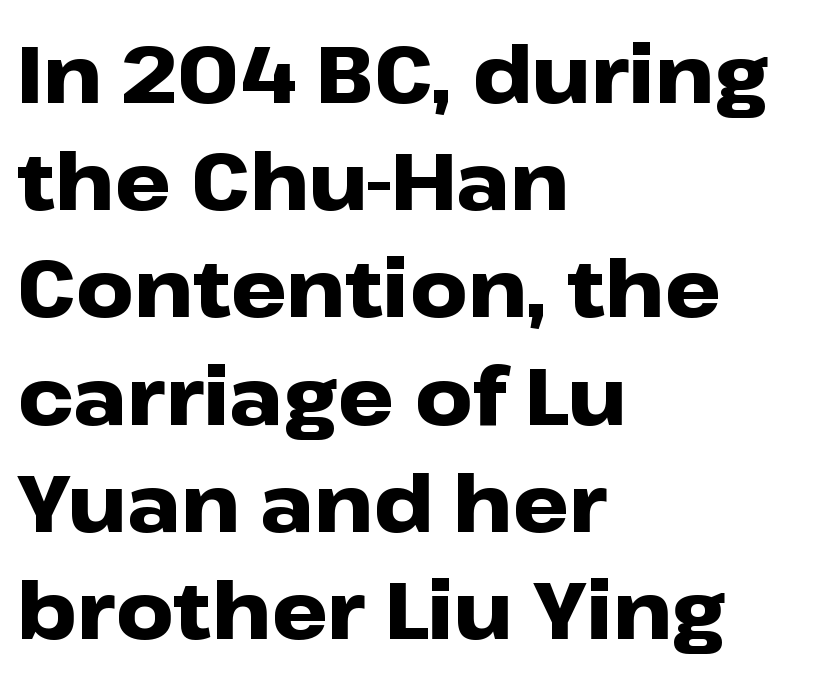
Q: Is the text bold? A: Yes.
Q: Is the text italic (slanted)? A: No, it is upright.
Q: Is the typeface a serif or a sans-serif typeface? A: Sans-serif.
Q: Is the text underlined? A: No.
Q: How is the paragraph aligned? A: Left-aligned.
Q: Is the spacing between letters normal or unusually wide? A: Normal.
Q: Is the spacing between lines tight, normal or loose? A: Normal.
Q: Width (condensed, normal, or wide)? A: Wide.
Q: Stroke contrast? A: Low.
Q: x-height? A: Medium.
Q: Monospaced? A: No.
